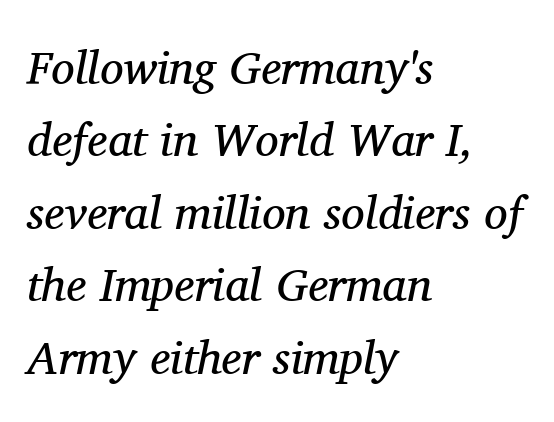
Has an underline been added? It has not. Look at the tracking — it's just the regular setting, nothing added. The glyphs look as if they've been sheared to an angle. The passage is arranged the way most books set body copy — flush left. The face used here is proportionally spaced, like ordinary book or web type. Letterform terminals end in serifs throughout the passage.
